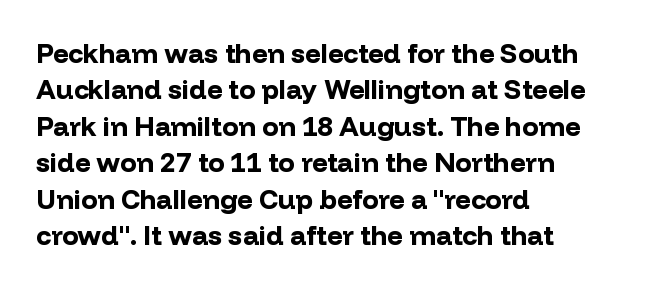
{"italic": "no", "bold": "yes", "underline": "no", "align": "left", "line_spacing": "normal", "line_spacing_ratio": 1.35, "letter_spacing": "normal", "letter_spacing_em": 0.0, "glyph_px": 27}
